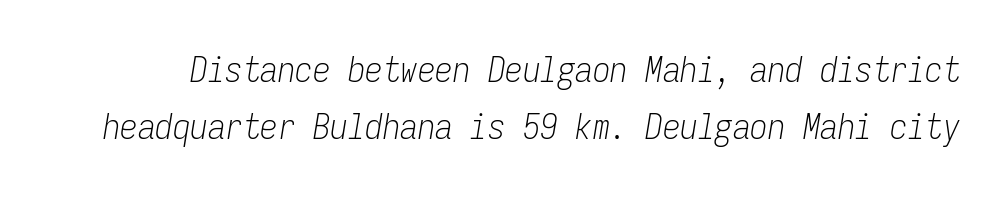
{"italic": "yes", "lean": "right", "slant_degrees": 9, "bold": "no", "weight": "light", "width": "condensed", "stroke_contrast": "low", "x_height": "medium", "monospaced": "yes", "underline": "no", "line_spacing": "normal", "line_spacing_ratio": 1.62, "letter_spacing": "normal", "letter_spacing_em": 0.0, "glyph_px": 35}
